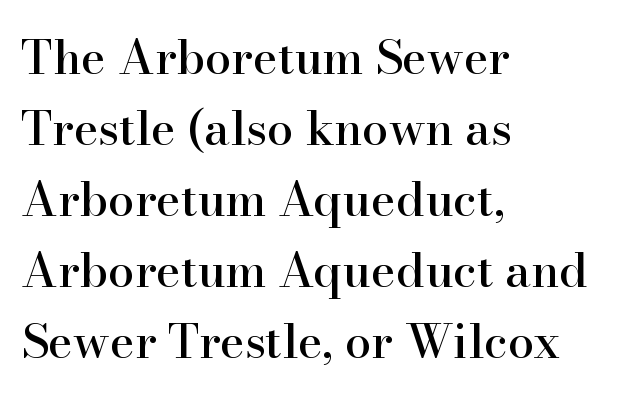
{"serif": "yes", "italic": "no", "width": "normal", "stroke_contrast": "high", "x_height": "small", "monospaced": "no", "underline": "no", "align": "left", "line_spacing": "normal", "line_spacing_ratio": 1.51, "letter_spacing": "normal", "letter_spacing_em": 0.0, "glyph_px": 47}
